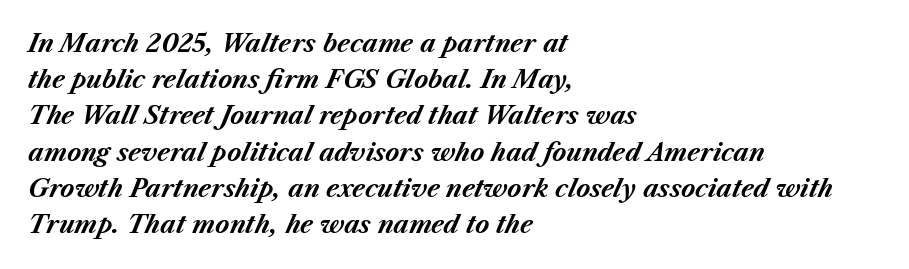
The words here are not underlined. These lines sit exactly where default settings would place them. Standard letterfit; no display-style spreading of the glyphs. The rendering anchors every line to the left-hand side.
